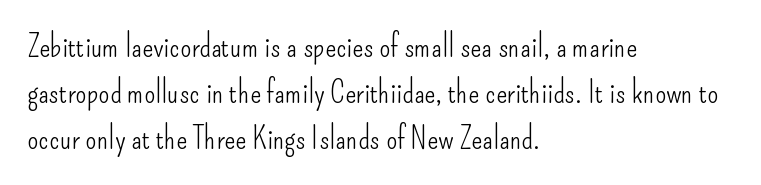
Q: Is the text bold? A: No.
Q: Is the text italic (slanted)? A: No, it is upright.
Q: Is the typeface a serif or a sans-serif typeface? A: Sans-serif.
Q: Is the text underlined? A: No.
Q: How is the paragraph aligned? A: Left-aligned.
Q: Is the spacing between letters normal or unusually wide? A: Normal.
Q: Is the spacing between lines tight, normal or loose? A: Normal.
Q: Width (condensed, normal, or wide)? A: Condensed.
Q: Stroke contrast? A: Low.
Q: x-height? A: Small.
Q: Monospaced? A: No.
